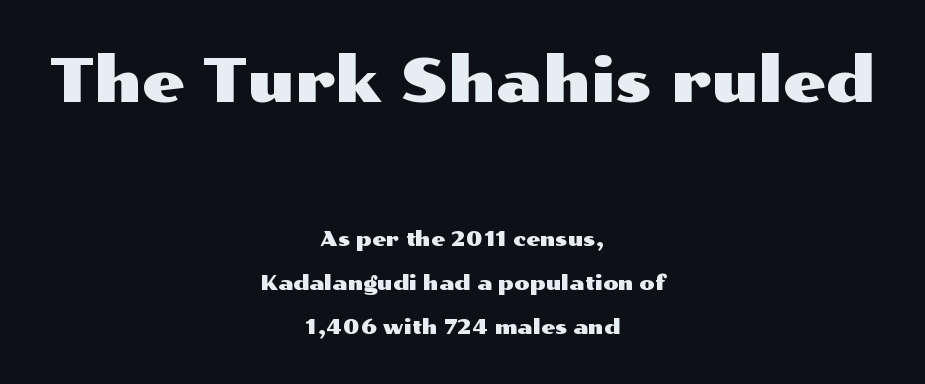
The image shows 61 px wide sans-serif type, upright; set centered, loose line spacing (2.2x), normal letter spacing, not underlined; the first (top) block is 3.05x larger; medium stroke contrast and a medium x-height.
